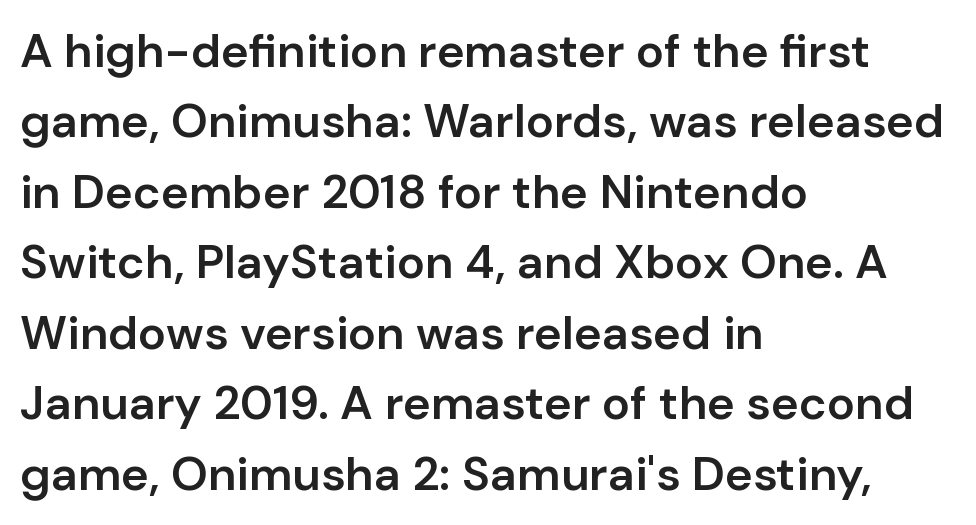
Q: Is the text bold? A: Semi-bold.
Q: Is the text italic (slanted)? A: No, it is upright.
Q: Is the typeface a serif or a sans-serif typeface? A: Sans-serif.
Q: Is the text underlined? A: No.
Q: How is the paragraph aligned? A: Left-aligned.
Q: Is the spacing between letters normal or unusually wide? A: Normal.
Q: Is the spacing between lines tight, normal or loose? A: Normal.
Q: Width (condensed, normal, or wide)? A: Normal.
Q: Stroke contrast? A: Low.
Q: x-height? A: Medium.
Q: Monospaced? A: No.
